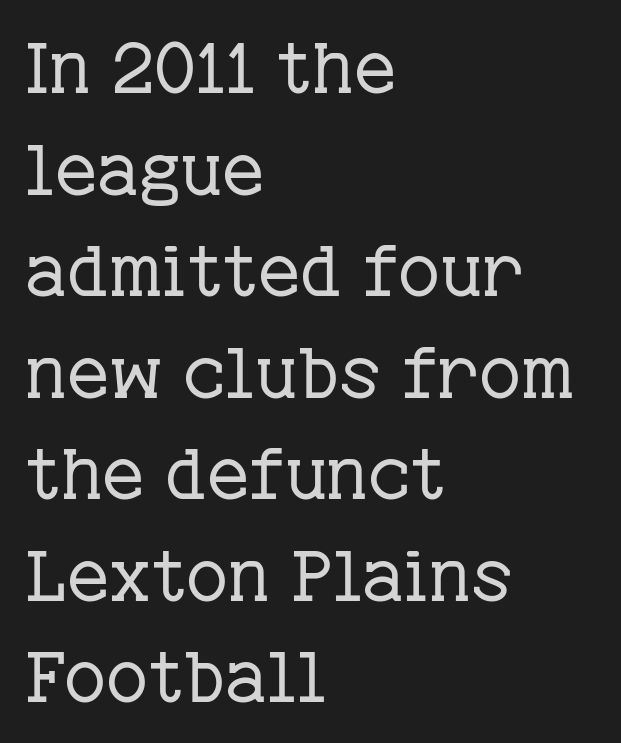
{"serif": "yes", "italic": "no", "bold": "no", "weight": "regular", "width": "normal", "stroke_contrast": "low", "x_height": "medium", "monospaced": "no", "underline": "no", "align": "left", "line_spacing": "normal", "line_spacing_ratio": 1.41, "letter_spacing": "normal", "letter_spacing_em": 0.0, "glyph_px": 72}
